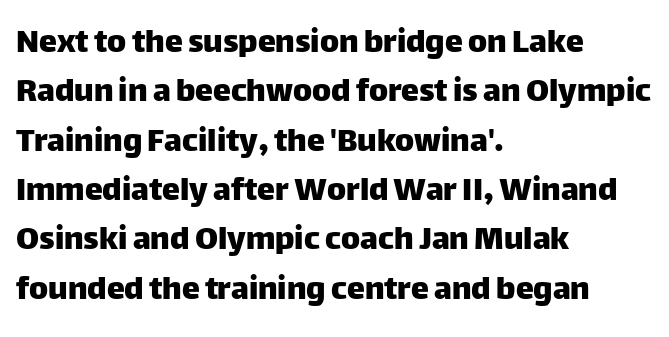
{"serif": "no", "italic": "no", "width": "normal", "stroke_contrast": "low", "x_height": "large", "monospaced": "no", "underline": "no", "align": "left", "line_spacing": "normal", "line_spacing_ratio": 1.37, "letter_spacing": "normal", "letter_spacing_em": 0.0, "glyph_px": 36}
